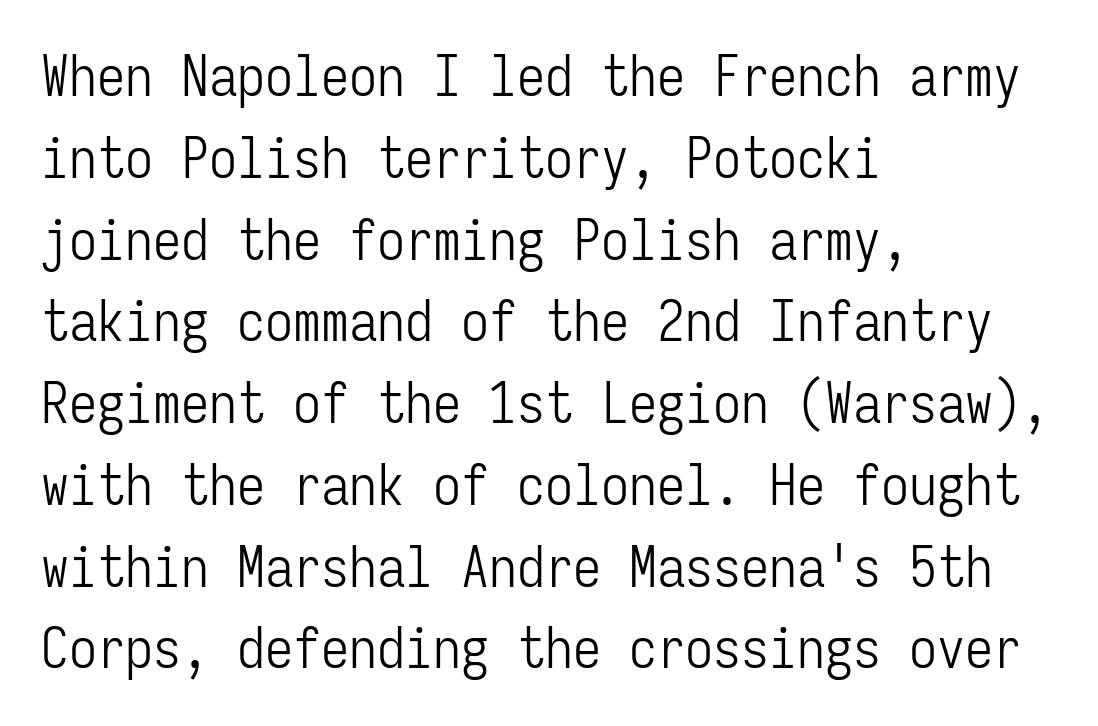
{"serif": "no", "italic": "no", "bold": "no", "weight": "light", "width": "condensed", "stroke_contrast": "low", "x_height": "medium", "monospaced": "yes", "underline": "no", "align": "left", "line_spacing": "normal", "line_spacing_ratio": 1.46, "letter_spacing": "normal", "letter_spacing_em": 0.0, "glyph_px": 56}
